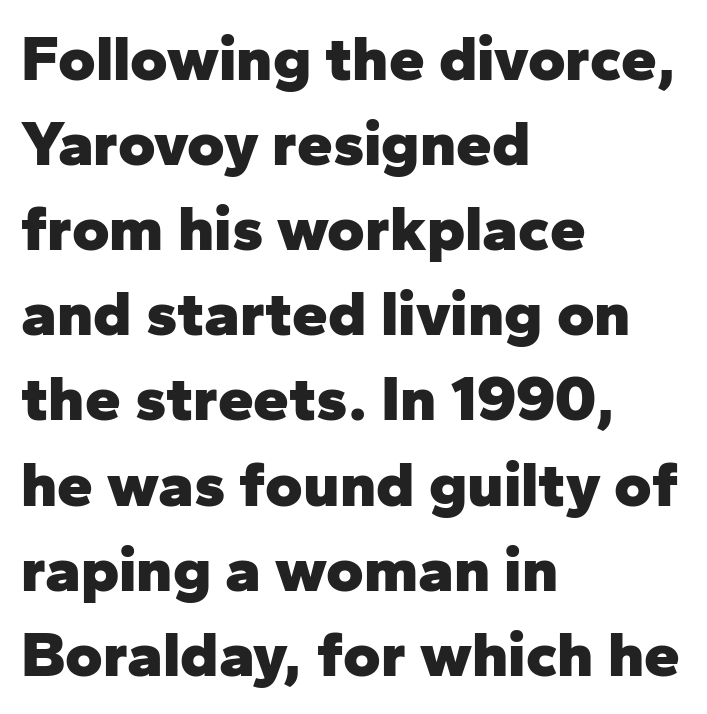
The image shows 64 px heavy sans-serif type, upright; set left-aligned, normal line spacing (1.33x), normal letter spacing, not underlined; low stroke contrast and a medium x-height.
